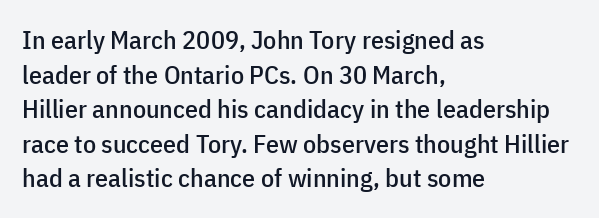
The image shows 26 px text type, upright; set left-aligned, normal line spacing (1.33x), normal letter spacing, not underlined.
